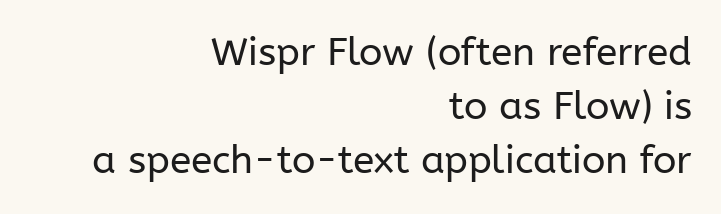
The image shows 39 px regular-weight sans-serif type, upright; set right-aligned, normal line spacing (1.39x), normal letter spacing, not underlined; low stroke contrast and a medium x-height.
